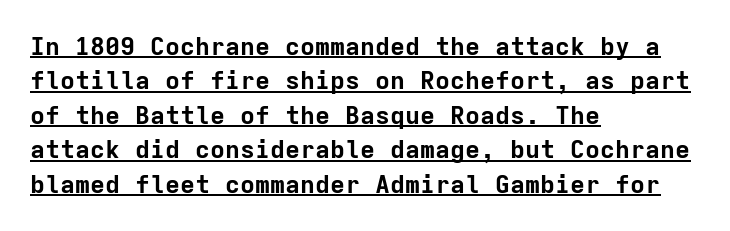
{"italic": "no", "bold": "yes", "underline": "yes", "align": "left", "line_spacing": "normal", "line_spacing_ratio": 1.38, "letter_spacing": "normal", "letter_spacing_em": 0.0, "glyph_px": 25}
